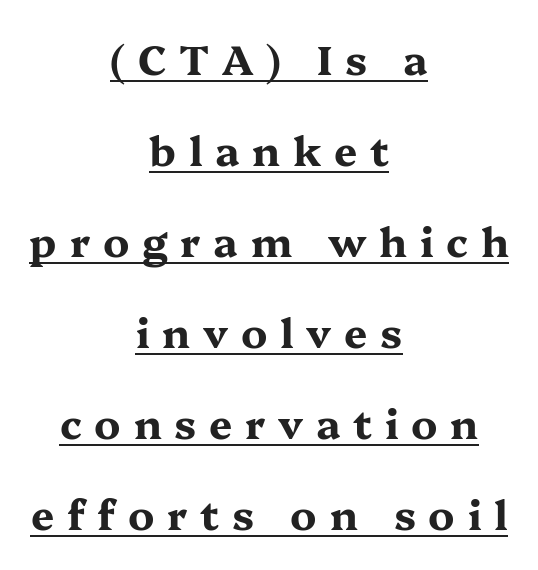
The image shows 41 px bold, wide serif type, upright; set centered, loose line spacing (2.22x), unusually wide letter spacing (+0.31 em), underlined; medium stroke contrast and a medium x-height.
